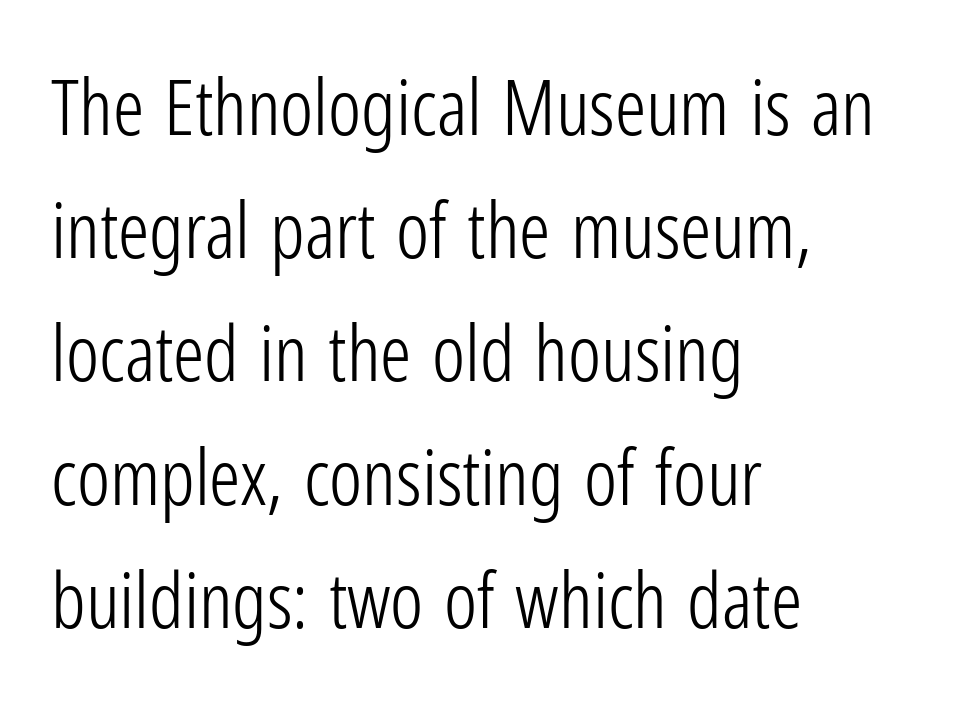
Q: Is the text bold? A: No.
Q: Is the text italic (slanted)? A: No, it is upright.
Q: Is the typeface a serif or a sans-serif typeface? A: Sans-serif.
Q: Is the text underlined? A: No.
Q: How is the paragraph aligned? A: Left-aligned.
Q: Is the spacing between letters normal or unusually wide? A: Normal.
Q: Is the spacing between lines tight, normal or loose? A: Normal.
Q: Width (condensed, normal, or wide)? A: Condensed.
Q: Stroke contrast? A: Low.
Q: x-height? A: Medium.
Q: Monospaced? A: No.
